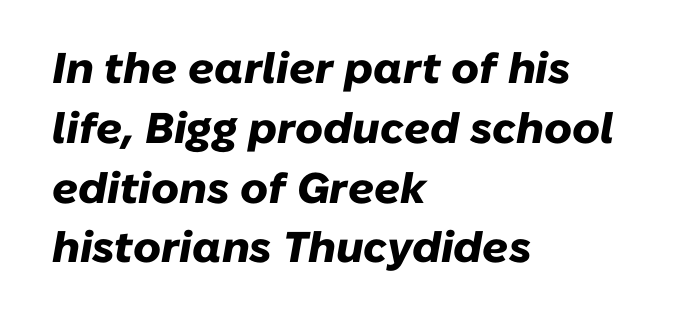
Does the weight exceed regular? Yes, all the way to bold. These lines are rendered in a variable-pitch font. Beneath every word, the page is bare. The space between consecutive lines is moderate. Every row of glyphs begins at an identical x-position on the left.
